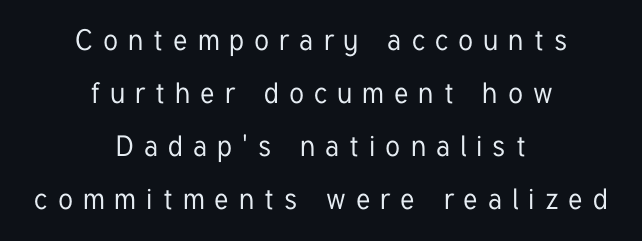
{"serif": "no", "italic": "no", "width": "condensed", "stroke_contrast": "low", "x_height": "medium", "monospaced": "no", "underline": "no", "align": "center", "line_spacing_ratio": 1.83, "letter_spacing": "wide", "letter_spacing_em": 0.35, "glyph_px": 29}
